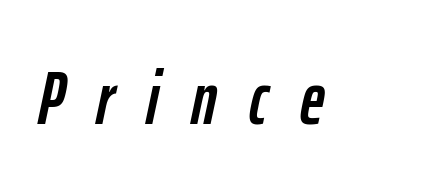
{"italic": "yes", "lean": "right", "slant_degrees": 12, "width": "condensed", "stroke_contrast": "low", "x_height": "medium", "monospaced": "no", "underline": "no", "letter_spacing": "wide", "letter_spacing_em": 0.43, "glyph_px": 75}
